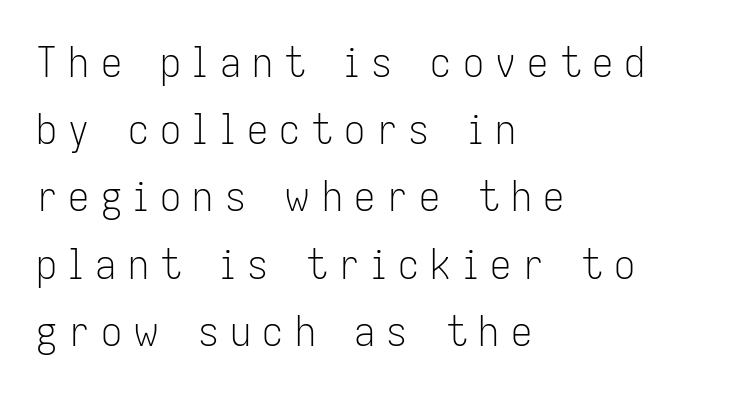
Are there feet on the stems? There aren't — it's a sans. The font's upright variant was chosen for this text. One-word summary of the alignment: left. The letterforms sit at book weight or below. The letters advance in unequal steps, a hallmark of proportional type.
